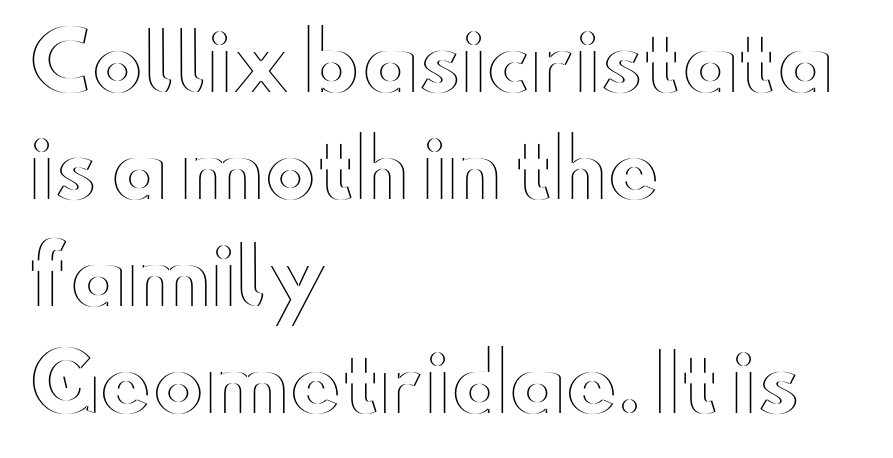
Compared with typical body copy, the letter spacing here is the same. The paragraph shown leans on its left margin. Posture: straight, roman, zero tilt. The foot of each line stays bare and open.
